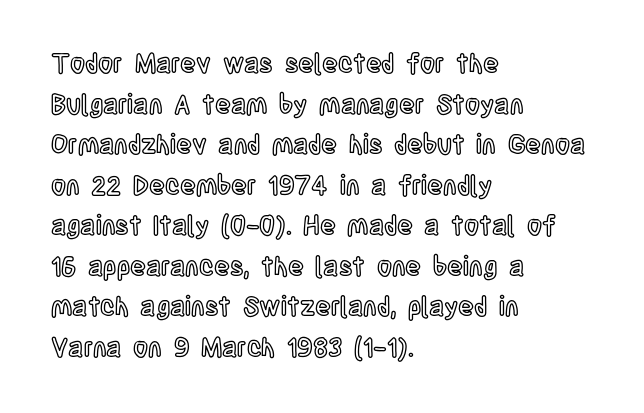
This rendering features lettering with no underline. How are the letters spaced? Ordinarily, with no added tracking. The setting favours the left margin, as ordinary paragraphs usually do. Does the lettering tilt? It doesn't — this is upright. Summary of vertical rhythm: regular, with standard interline spacing.
